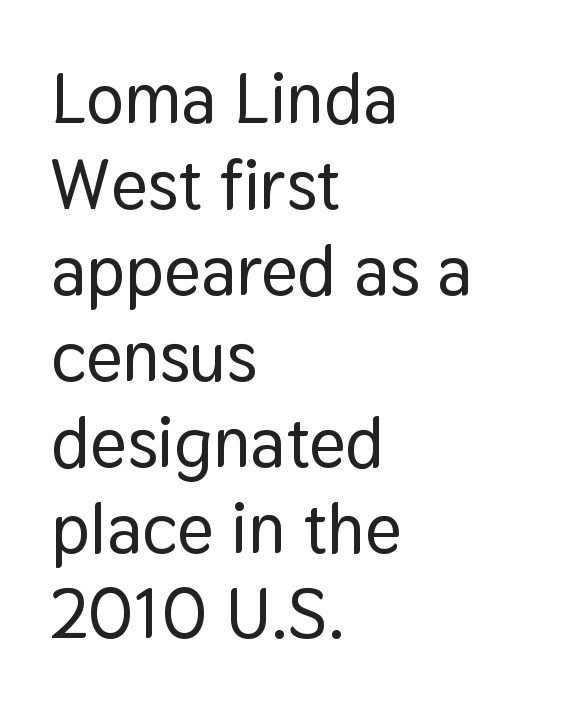
{"serif": "no", "italic": "no", "width": "normal", "stroke_contrast": "low", "x_height": "medium", "monospaced": "no", "underline": "no", "align": "left", "line_spacing_ratio": 1.21, "letter_spacing": "normal", "letter_spacing_em": 0.0, "glyph_px": 71}
